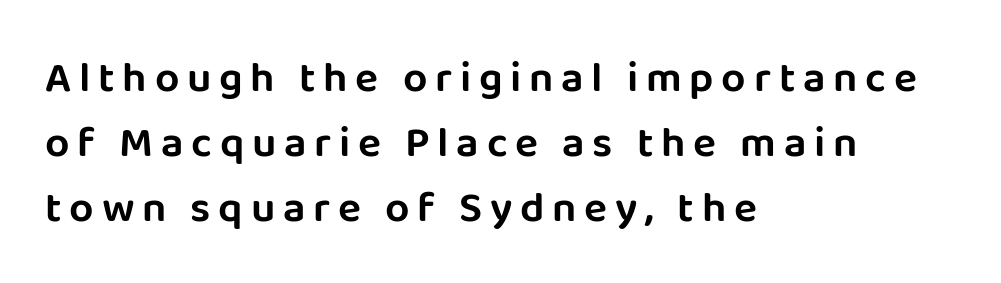
{"serif": "no", "italic": "no", "width": "normal", "stroke_contrast": "low", "x_height": "large", "monospaced": "no", "underline": "no", "align": "left", "line_spacing": "normal", "line_spacing_ratio": 1.51, "glyph_px": 43}
